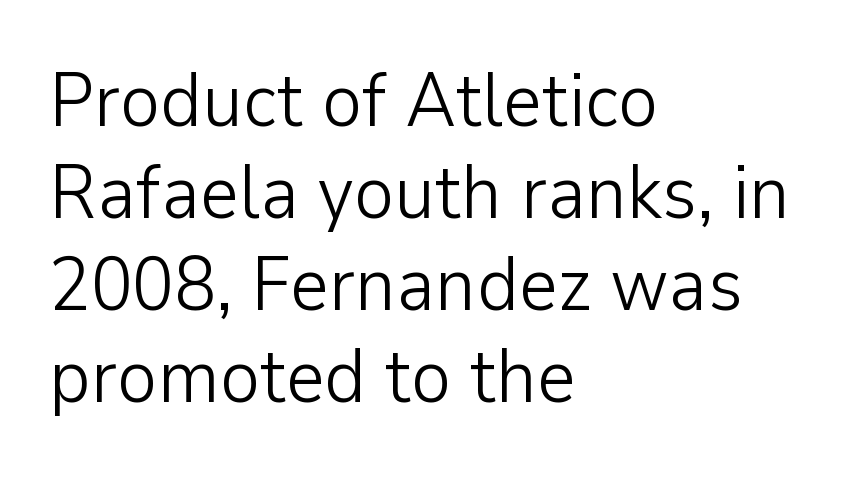
Q: Is the text bold? A: No.
Q: Is the text italic (slanted)? A: No, it is upright.
Q: Is the typeface a serif or a sans-serif typeface? A: Sans-serif.
Q: Is the text underlined? A: No.
Q: How is the paragraph aligned? A: Left-aligned.
Q: Is the spacing between letters normal or unusually wide? A: Normal.
Q: Width (condensed, normal, or wide)? A: Normal.
Q: Stroke contrast? A: Low.
Q: x-height? A: Medium.
Q: Monospaced? A: No.
